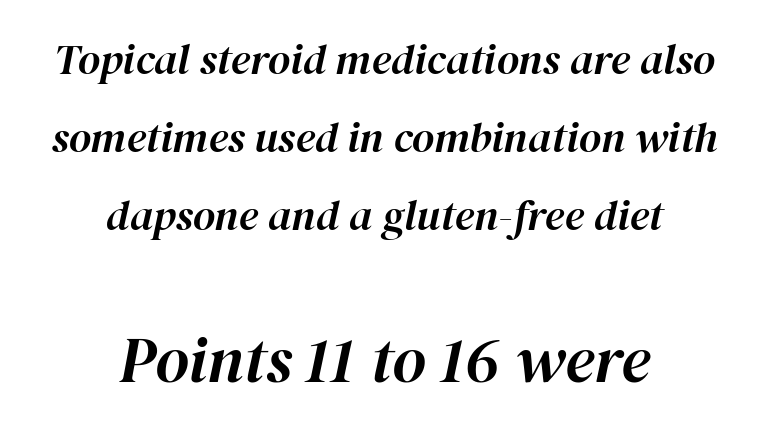
Q: Is the text italic (slanted)? A: Yes, it leans right by about 12 degrees.
Q: Is the text underlined? A: No.
Q: How is the paragraph aligned? A: Centered.
Q: Is the spacing between letters normal or unusually wide? A: Normal.
Q: Which block of text is set in a larger size, the first (top) or the second (bottom)? A: The second (bottom) one.
Q: Width (condensed, normal, or wide)? A: Normal.
Q: Stroke contrast? A: High.
Q: x-height? A: Medium.
Q: Monospaced? A: No.
